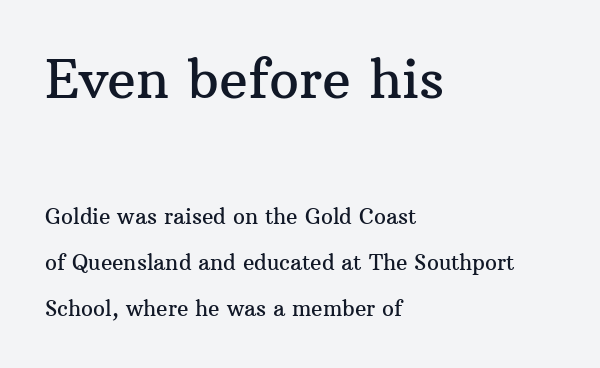
This rendering employs a face with finishing strokes, i.e., a serif. Every stem runs plumb, perpendicular to the baseline. Decoration check: the copy has no underline. You could not count columns in this text — the font is proportionally spaced. Each word holds together tightly as a unit, with standard inter-letter gaps. Notice the wide empty band between every row — that's loose leading.
